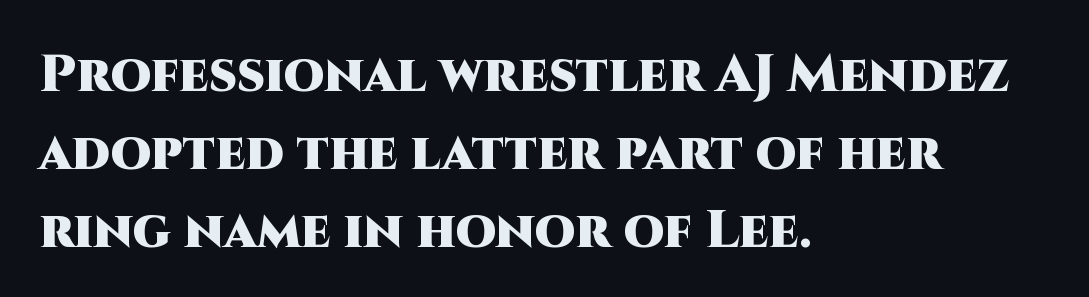
The paragraph has a hard left edge and a soft right edge. Tracking value appears to be zero — textbook default spacing. Heft: maximum for text — a bold. No italicization has been applied; the sample stays upright. Varying glyph widths throughout — classic text-font behaviour.
